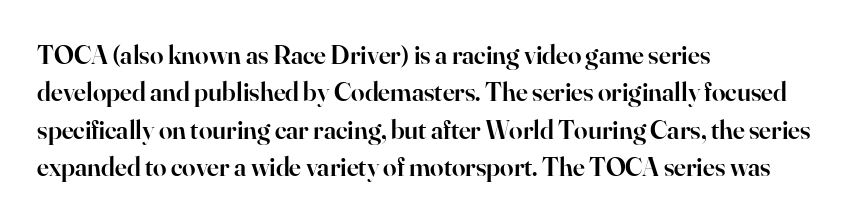
{"italic": "no", "bold": "semi", "underline": "no", "align": "left", "line_spacing": "normal", "line_spacing_ratio": 1.38, "letter_spacing": "normal", "letter_spacing_em": 0.0, "glyph_px": 27}
